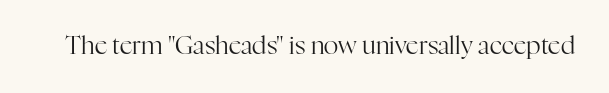
The rendering keeps characters at their native spacing. The font sits on the lighter half of the weight spectrum, regular included. Quick note: underline off. Is there any slant? The stems are plumb.
